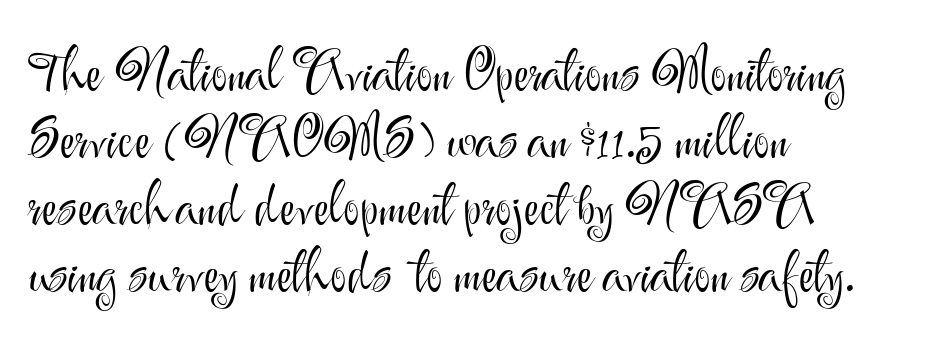
Q: Is the text bold? A: No.
Q: Is the typeface a serif or a sans-serif typeface? A: Sans-serif.
Q: Is the text underlined? A: No.
Q: How is the paragraph aligned? A: Left-aligned.
Q: Is the spacing between letters normal or unusually wide? A: Normal.
Q: Width (condensed, normal, or wide)? A: Normal.
Q: Stroke contrast? A: Medium.
Q: x-height? A: Small.
Q: Monospaced? A: No.
